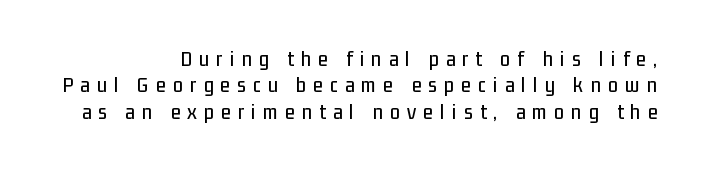
Q: Is the text italic (slanted)? A: No, it is upright.
Q: Is the text underlined? A: No.
Q: How is the paragraph aligned? A: Right-aligned.
Q: Is the spacing between letters normal or unusually wide? A: Unusually wide.
